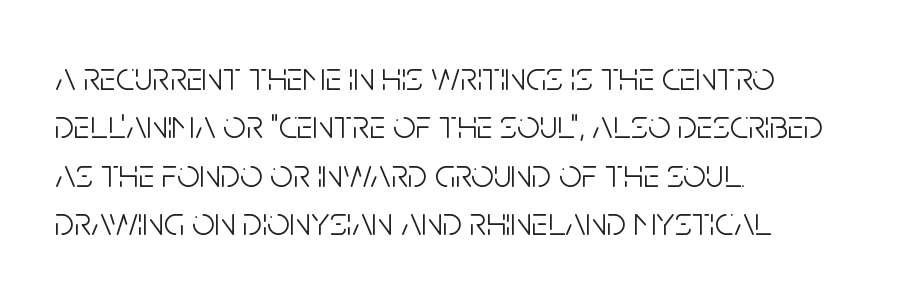
{"serif": "no", "italic": "no", "bold": "no", "weight": "light", "width": "condensed", "stroke_contrast": "low", "x_height": "large", "monospaced": "no", "underline": "no", "align": "left", "line_spacing_ratio": 1.21, "letter_spacing": "normal", "letter_spacing_em": 0.0, "glyph_px": 40}
